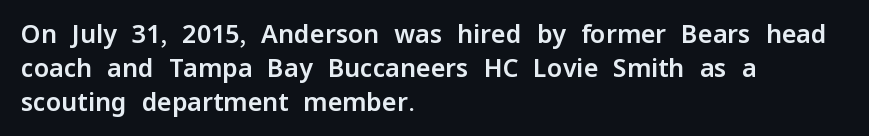
Q: Is the text italic (slanted)? A: No, it is upright.
Q: Is the text underlined? A: No.
Q: How is the paragraph aligned? A: Left-aligned.
Q: Is the spacing between letters normal or unusually wide? A: Normal.
Q: Is the spacing between lines tight, normal or loose? A: Normal.
